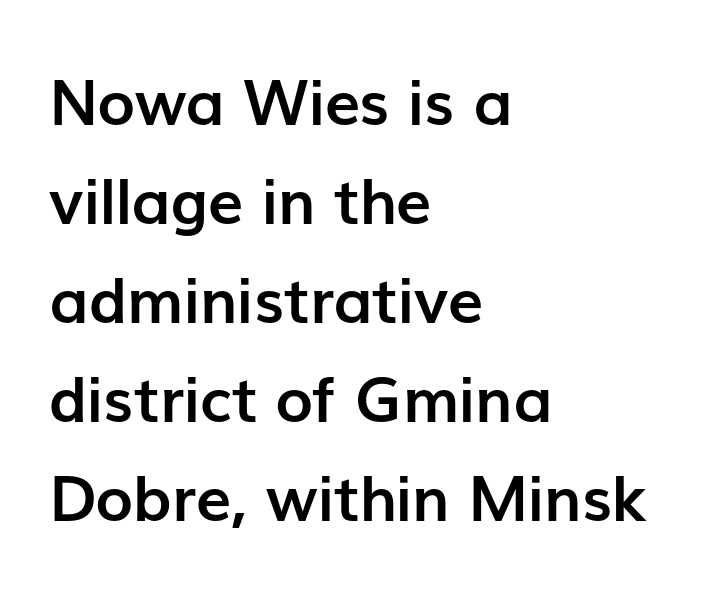
{"serif": "no", "italic": "no", "bold": "yes", "weight": "semibold", "width": "normal", "stroke_contrast": "low", "x_height": "medium", "monospaced": "no", "underline": "no", "align": "left", "line_spacing": "normal", "line_spacing_ratio": 1.57, "letter_spacing": "normal", "letter_spacing_em": 0.0, "glyph_px": 63}
